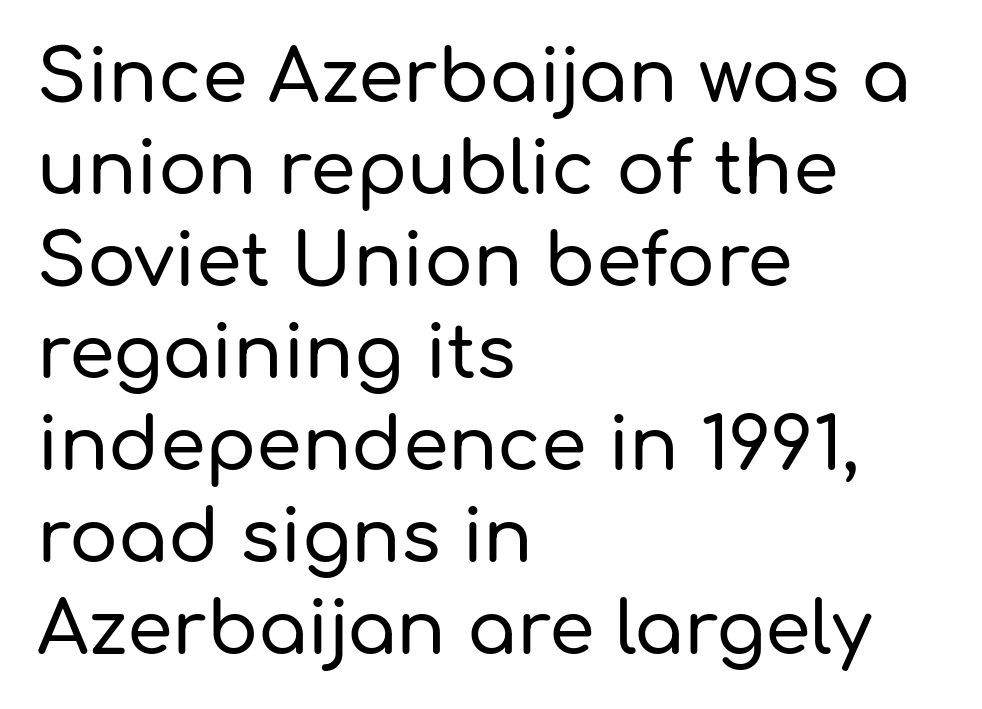
{"serif": "no", "italic": "no", "width": "normal", "stroke_contrast": "low", "x_height": "medium", "monospaced": "no", "underline": "no", "align": "left", "line_spacing": "normal", "line_spacing_ratio": 1.26, "letter_spacing": "normal", "letter_spacing_em": 0.0, "glyph_px": 73}
